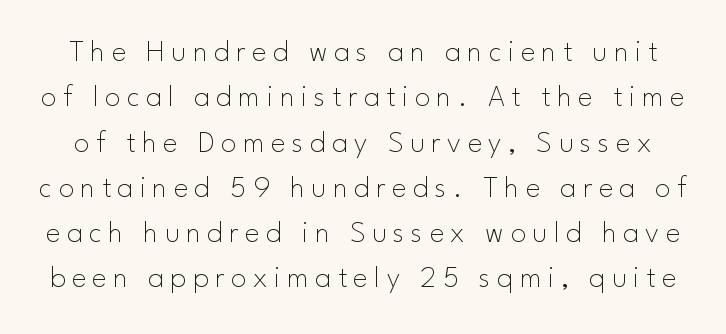
{"serif": "no", "italic": "no", "bold": "no", "weight": "thin", "width": "normal", "stroke_contrast": "low", "x_height": "small", "monospaced": "no", "underline": "no", "line_spacing": "normal", "line_spacing_ratio": 1.46, "letter_spacing": "wide", "letter_spacing_em": 0.21, "glyph_px": 31}
